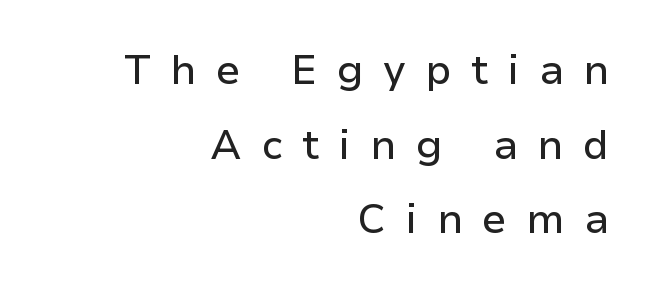
Q: Is the text italic (slanted)? A: No, it is upright.
Q: Is the typeface a serif or a sans-serif typeface? A: Sans-serif.
Q: Is the text underlined? A: No.
Q: How is the paragraph aligned? A: Right-aligned.
Q: Is the spacing between letters normal or unusually wide? A: Unusually wide.
Q: Width (condensed, normal, or wide)? A: Normal.
Q: Stroke contrast? A: Low.
Q: x-height? A: Medium.
Q: Monospaced? A: No.
